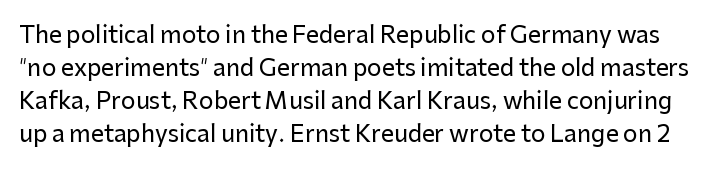
Q: Is the text italic (slanted)? A: No, it is upright.
Q: Is the text underlined? A: No.
Q: Is the spacing between letters normal or unusually wide? A: Normal.
Q: Is the spacing between lines tight, normal or loose? A: Normal.
